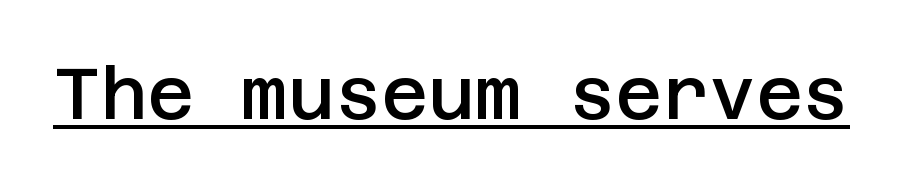
Caption: lettering with a line underneath. Tracking value appears to be zero — textbook default spacing. On the weight axis this lands at semibold, roughly 600. Type style note: lacks serifs.
